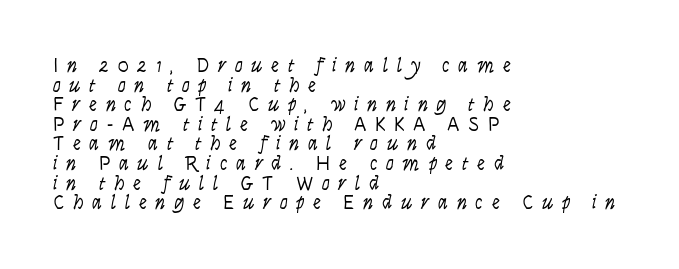
Underline: absent. What's the leading like? Squeezed, with rows nearly overlapping. The letters are spread apart with noticeably loose tracking. Caption: face not bold, strokes unweighted. The rag falls on the right side of this text block.
